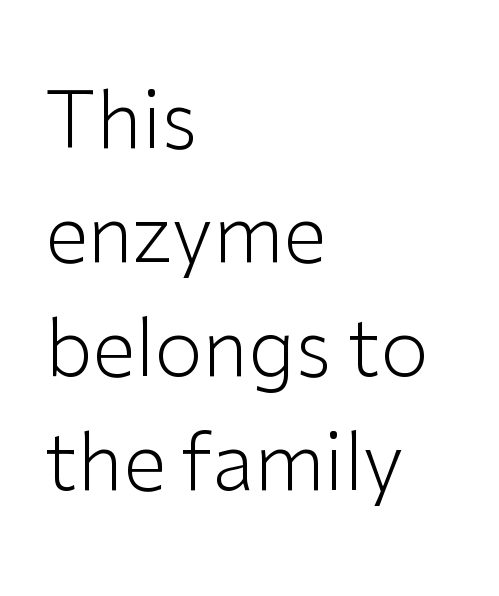
The glyphs in this specimen are sans serif. Nothing unusual about the tracking: characters are spaced as the font intends. Left-aligned paragraph, ragged on the right. No chunkiness to these letters — they're not bold. Horizontal bands of white between lines are of average thickness. The gap between lines stays unmarked.
